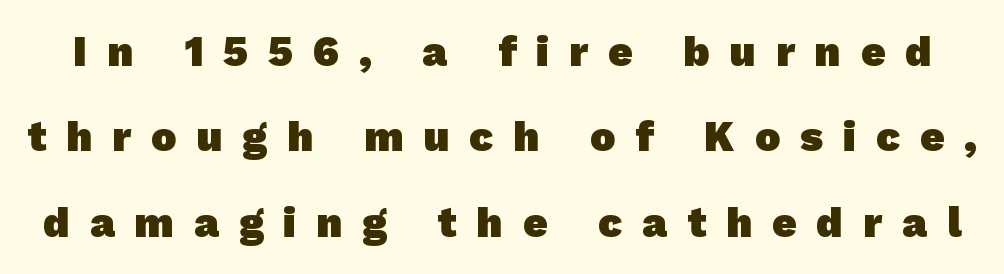
Q: Is the text bold? A: Yes.
Q: Is the typeface a serif or a sans-serif typeface? A: Sans-serif.
Q: Is the text underlined? A: No.
Q: Is the spacing between letters normal or unusually wide? A: Unusually wide.
Q: Is the spacing between lines tight, normal or loose? A: Loose.
Q: Width (condensed, normal, or wide)? A: Normal.
Q: Stroke contrast? A: Low.
Q: x-height? A: Medium.
Q: Monospaced? A: No.
